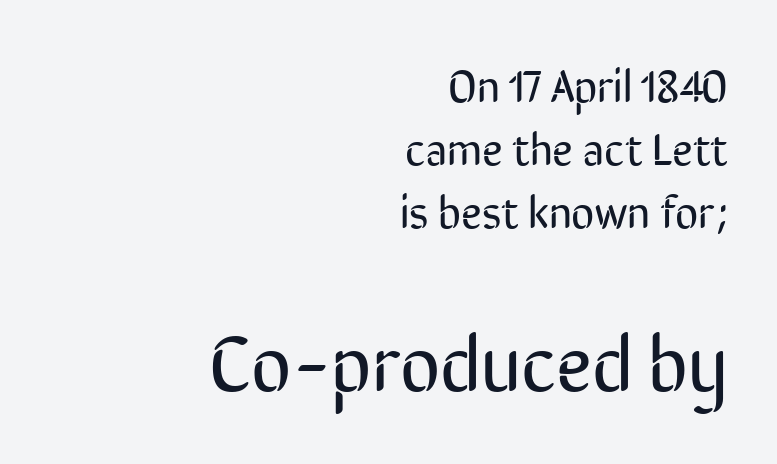
{"serif": "no", "italic": "no", "bold": "no", "weight": "regular", "width": "condensed", "stroke_contrast": "low", "x_height": "medium", "monospaced": "no", "underline": "no", "align": "right", "line_spacing": "normal", "line_spacing_ratio": 1.4, "letter_spacing": "normal", "letter_spacing_em": 0.0, "larger_block": "second", "size_ratio": 1.73, "glyph_px": 78}
